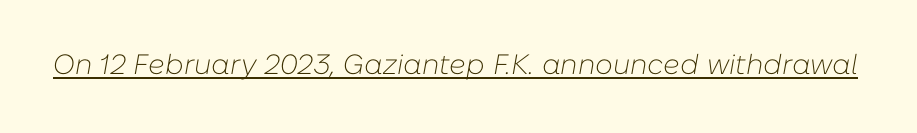
The image shows 28 px light type, italic (leaning right); set normal letter spacing, underlined; low stroke contrast and a medium x-height.
